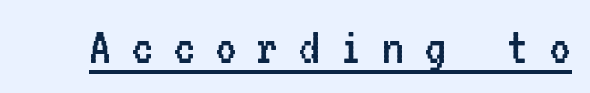
{"serif": "no", "italic": "no", "bold": "no", "weight": "regular", "width": "condensed", "stroke_contrast": "low", "x_height": "medium", "monospaced": "yes", "underline": "yes", "letter_spacing": "wide", "letter_spacing_em": 0.36, "glyph_px": 55}
